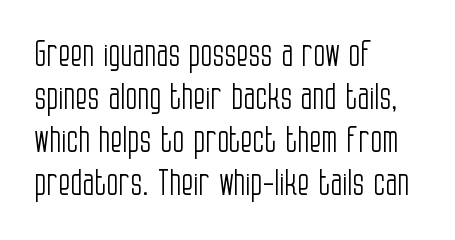
Q: Is the text bold? A: No.
Q: Is the text italic (slanted)? A: No, it is upright.
Q: Is the typeface a serif or a sans-serif typeface? A: Sans-serif.
Q: Is the text underlined? A: No.
Q: How is the paragraph aligned? A: Left-aligned.
Q: Is the spacing between letters normal or unusually wide? A: Normal.
Q: Width (condensed, normal, or wide)? A: Condensed.
Q: Stroke contrast? A: Low.
Q: x-height? A: Large.
Q: Monospaced? A: No.
